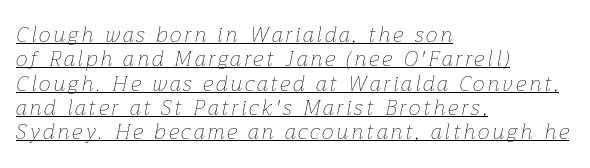
Characters are canted at an angle relative to the baseline's perpendicular. Caption: multi-line text, flush left, ragged right. Underlined type. The typesetting does not lean heavy: it is not bold.
